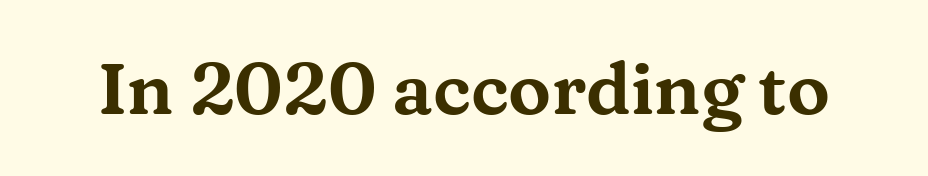
Q: Is the text italic (slanted)? A: No, it is upright.
Q: Is the typeface a serif or a sans-serif typeface? A: Serif.
Q: Is the text underlined? A: No.
Q: Is the spacing between letters normal or unusually wide? A: Normal.
Q: Width (condensed, normal, or wide)? A: Wide.
Q: Stroke contrast? A: Medium.
Q: x-height? A: Medium.
Q: Monospaced? A: No.
